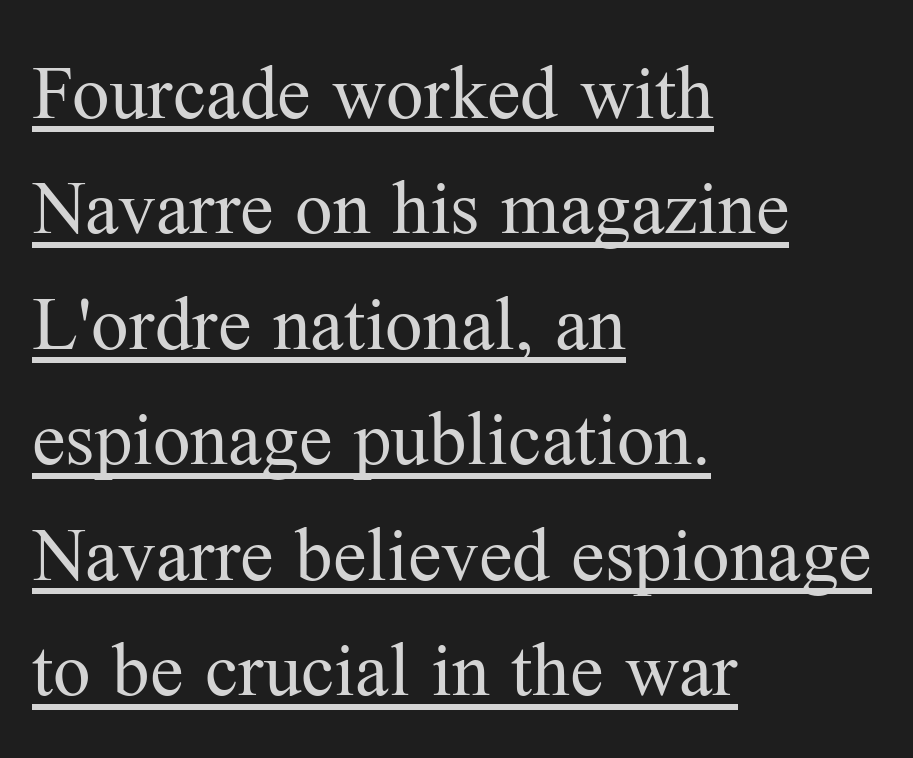
The image shows 75 px regular-weight serif type, upright; set left-aligned, normal line spacing (1.54x), normal letter spacing, underlined; medium stroke contrast and a medium x-height.
